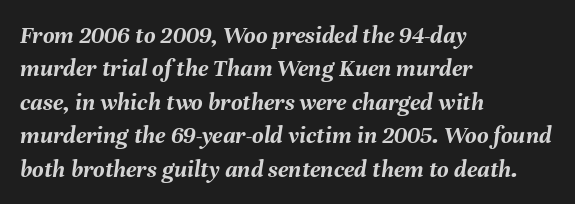
{"italic": "yes", "lean": "right", "slant_degrees": 8, "bold": "yes", "underline": "no", "align": "left", "line_spacing": "normal", "line_spacing_ratio": 1.34, "letter_spacing": "normal", "letter_spacing_em": 0.0, "glyph_px": 25}
